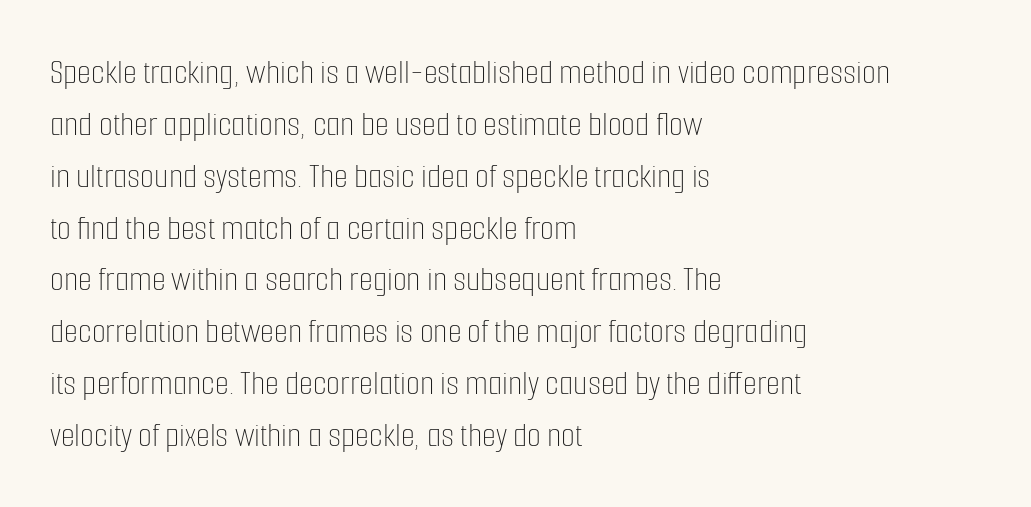
{"italic": "no", "bold": "no", "weight": "thin", "width": "condensed", "stroke_contrast": "low", "x_height": "medium", "monospaced": "no", "underline": "no", "align": "left", "line_spacing": "normal", "line_spacing_ratio": 1.44, "letter_spacing": "normal", "letter_spacing_em": 0.0, "glyph_px": 36}
